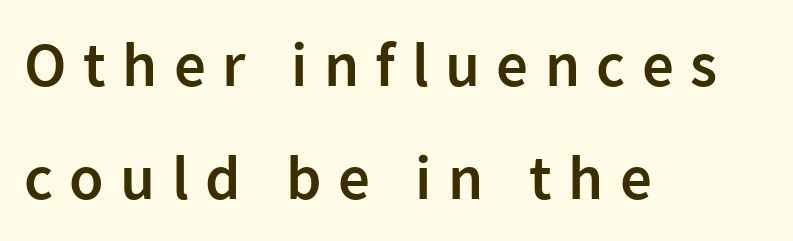
The image shows 63 px semibold sans-serif type, upright; set left-aligned, line spacing 1.79x, unusually wide letter spacing (+0.26 em), not underlined; low stroke contrast and a medium x-height.
